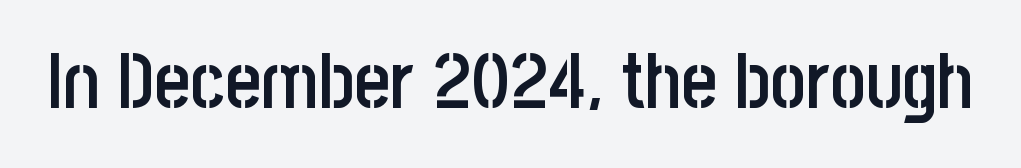
The image shows 77 px semibold, condensed sans-serif type, upright; set normal letter spacing, not underlined; low stroke contrast and a large x-height.
